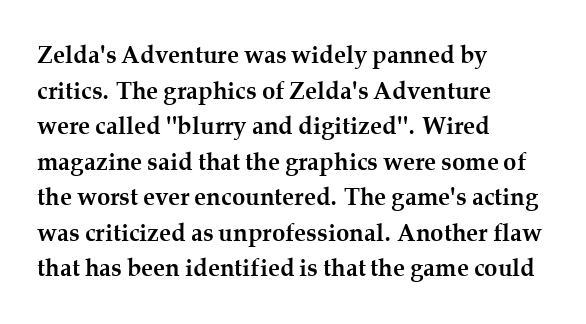
Q: Is the text bold? A: Yes.
Q: Is the text italic (slanted)? A: No, it is upright.
Q: Is the text underlined? A: No.
Q: How is the paragraph aligned? A: Left-aligned.
Q: Is the spacing between letters normal or unusually wide? A: Normal.
Q: Is the spacing between lines tight, normal or loose? A: Normal.
